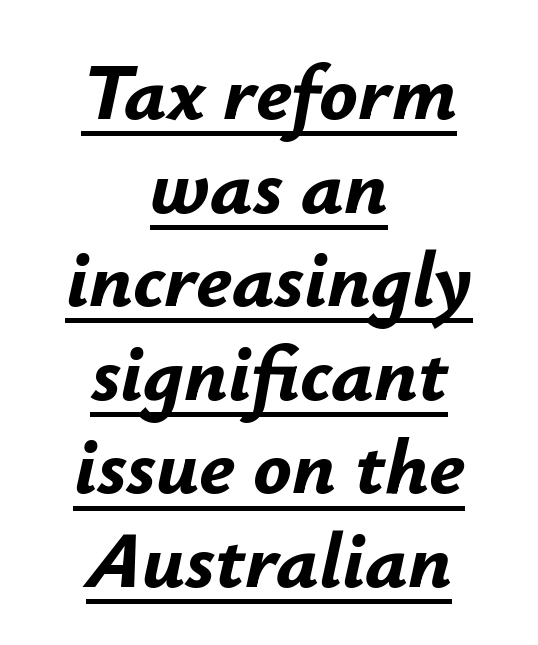
Italic? Definitely — the glyphs are oblique. Neither beginnings nor endings align; midpoints do. The type is set solid horizontally, with unmodified tracking. Looks like regular typesetting: each glyph gets only the width it needs. Looks like someone drew a line under every word here. Heft: maximum for text — a bold.
